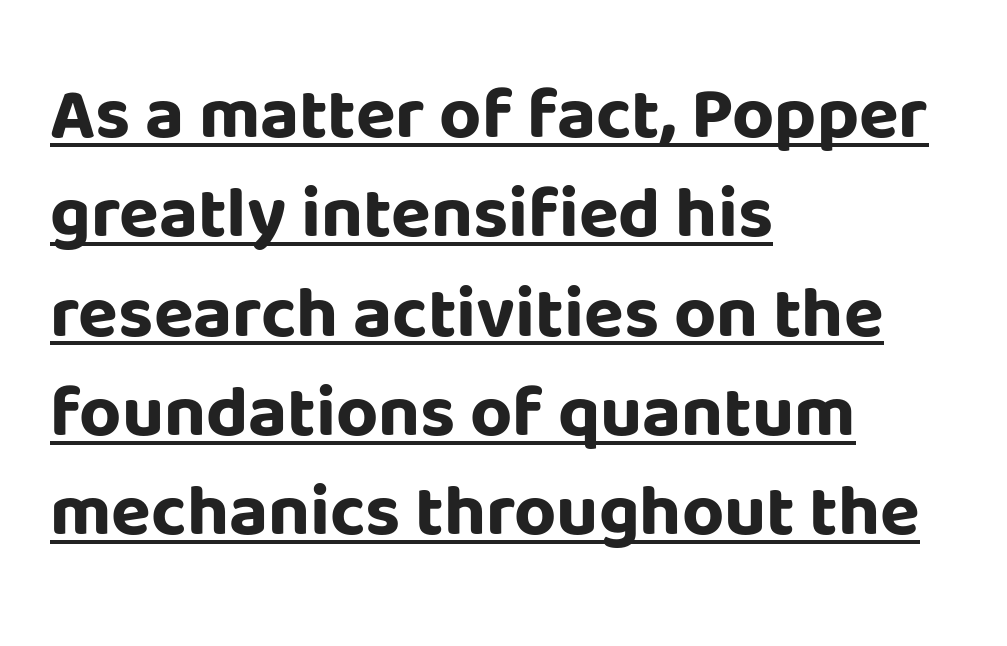
Each word holds together tightly as a unit, with standard inter-letter gaps. Look at the stroke-to-counter ratio: heavy, a bold. No feet cap the strokes, marking this as sans-serif type. This rendering features underlined lettering.
